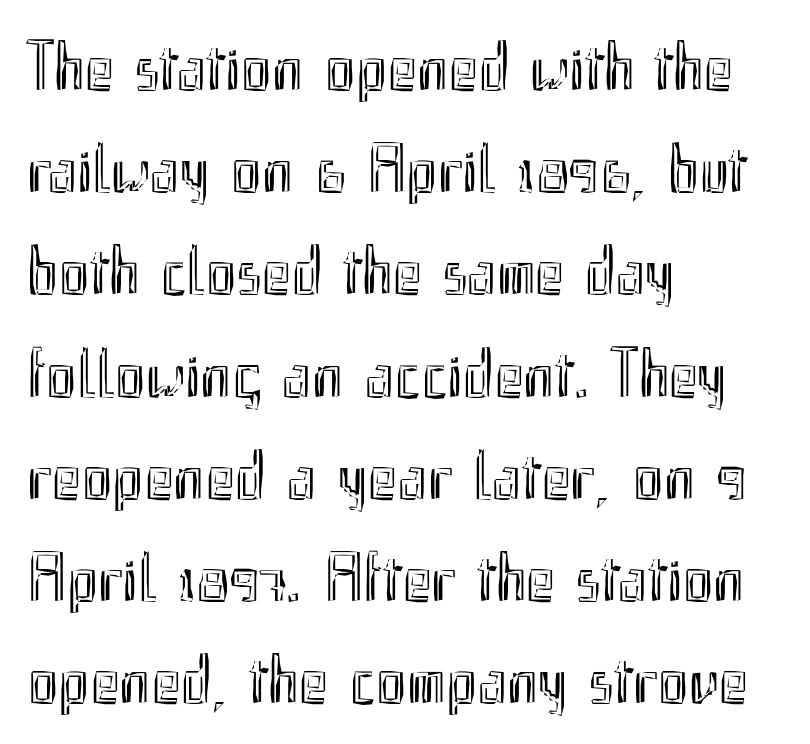
Characters remain perfectly vertical along every line. The line-height multiplier appears to be the usual default. Is this a fixed-width face? No — the glyphs have proportional, varying widths. The face used here is rendered with its standard letterfit.
